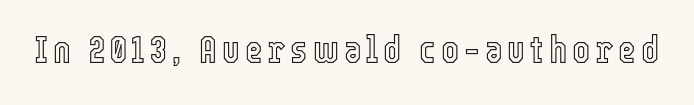
Q: Is the text italic (slanted)? A: No, it is upright.
Q: Is the text underlined? A: No.
Q: Width (condensed, normal, or wide)? A: Condensed.
Q: x-height? A: Medium.
Q: Monospaced? A: No.
